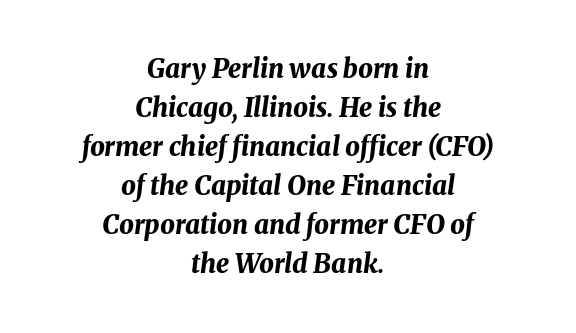
Q: Is the text bold? A: Yes.
Q: Is the text italic (slanted)? A: Yes, it leans right by about 8 degrees.
Q: Is the text underlined? A: No.
Q: How is the paragraph aligned? A: Centered.
Q: Is the spacing between letters normal or unusually wide? A: Normal.
Q: Is the spacing between lines tight, normal or loose? A: Normal.
